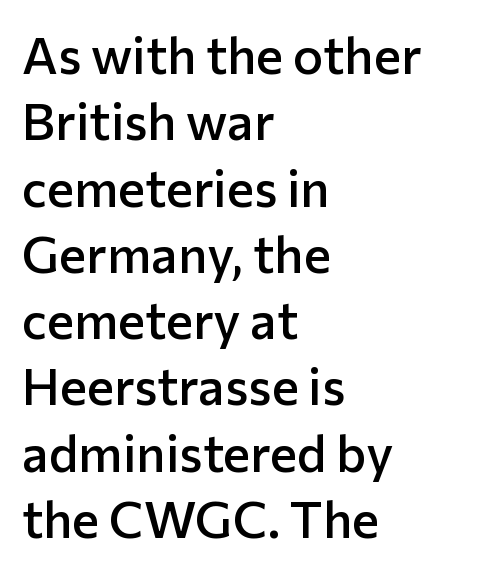
Q: Is the text bold? A: Semi-bold.
Q: Is the text italic (slanted)? A: No, it is upright.
Q: Is the typeface a serif or a sans-serif typeface? A: Sans-serif.
Q: Is the text underlined? A: No.
Q: How is the paragraph aligned? A: Left-aligned.
Q: Is the spacing between letters normal or unusually wide? A: Normal.
Q: Is the spacing between lines tight, normal or loose? A: Normal.
Q: Width (condensed, normal, or wide)? A: Normal.
Q: Stroke contrast? A: Low.
Q: x-height? A: Medium.
Q: Monospaced? A: No.
